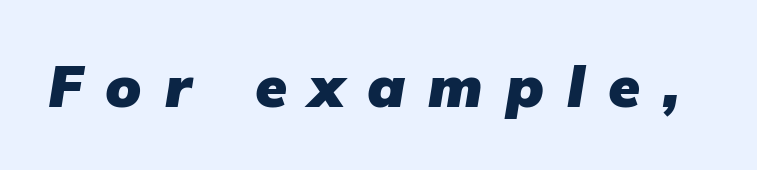
The image shows 58 px heavy type, italic (leaning right); set unusually wide letter spacing (+0.4 em), not underlined; low stroke contrast and a medium x-height.
